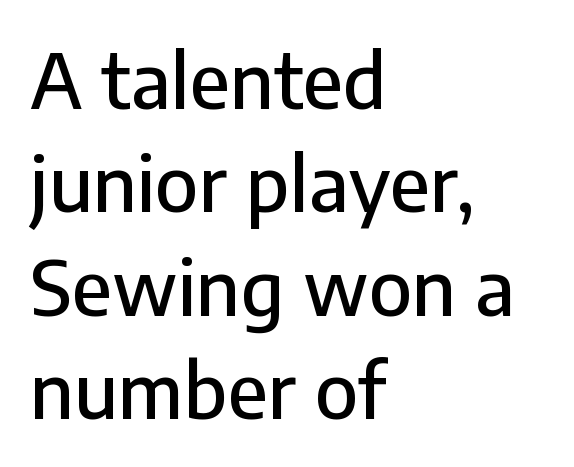
Lines of text with bare space underneath. These lines are rendered in a variable-pitch font. Look at the bottom of the vertical strokes: they stop flat, with no serifs. The font's upright variant was chosen for this text. You could call the tracking neutral — neither tight nor loose.
